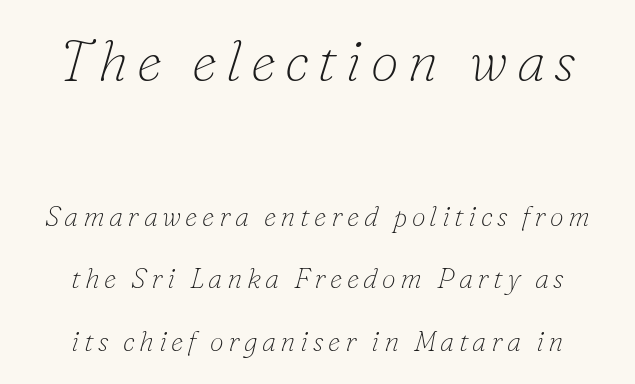
The image shows 57 px thin serif type, italic (leaning right); set centered, loose line spacing (2.23x), not underlined; the first (top) block is 2.04x larger; low stroke contrast and a small x-height.
